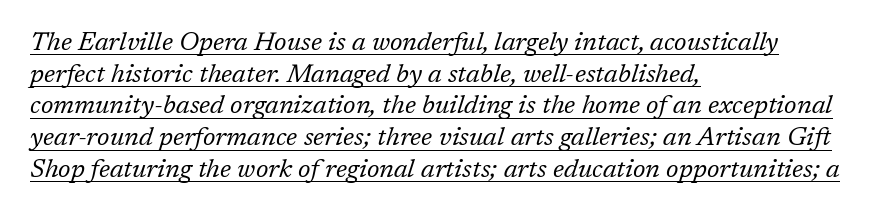
Stroke mass is kept to a normal reading level or below. How are the letters spaced? Ordinarily, with no added tracking. Which margin do the lines hug? The left one — the right edge is uneven. Slanted lettering throughout.
